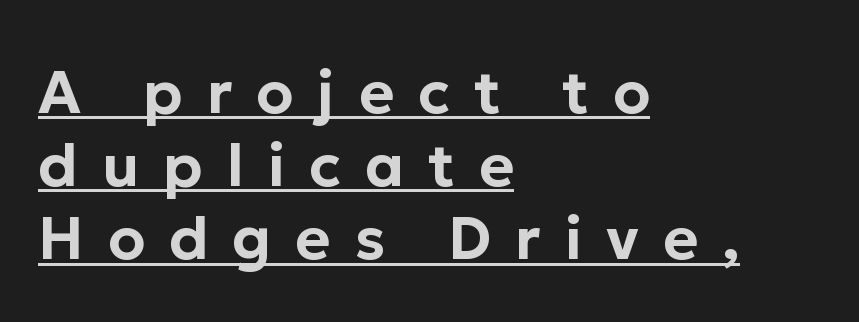
Classification — sans serif. Compared with a centered layout, this one pins lines to the left instead. The horizontal fit of the characters is loose and conspicuously gappy. The sample's only ornament is a line tracing under the words. Is there any slant? The stems are plumb. Spacing verdict: proportional, widths tailored to each character.
